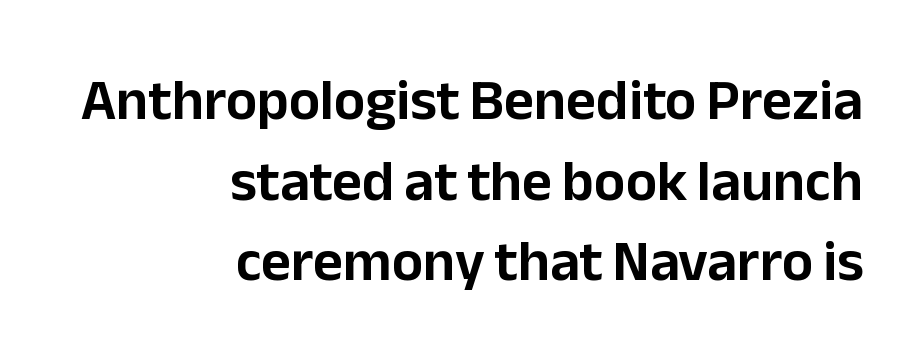
Does the leading feel generous? No, just average. The letters sit at their default tracking, neither squeezed nor spread. Each letter keeps its own natural width here, so spacing adapts to shape. Italic: no, the glyphs are upright roman.
